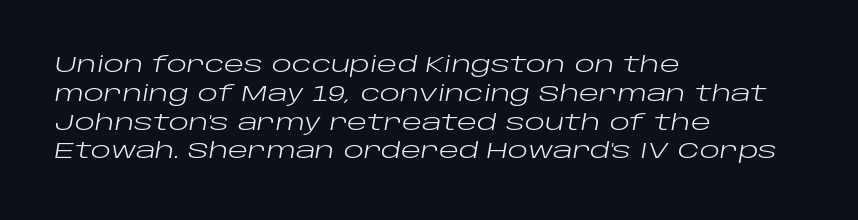
{"italic": "yes", "lean": "right", "slant_degrees": 10, "bold": "no", "underline": "no", "align": "left", "line_spacing": "normal", "line_spacing_ratio": 1.37, "letter_spacing": "normal", "letter_spacing_em": 0.0, "glyph_px": 21}
